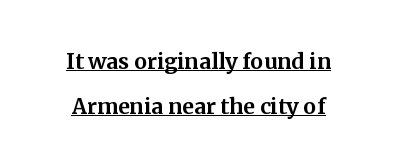
A full-strength bold gives these letters their thick strokes. This sample trades compactness for vertical openness between lines. Ascenders rise straight up at ninety degrees. Here the glyphs are tracked normally, forming tight word shapes. Somebody hit Ctrl+U on this one — the words are underlined.
